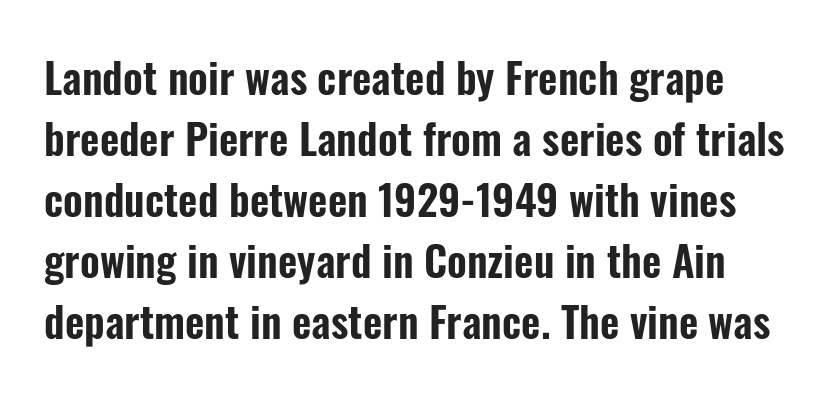
Q: Is the text italic (slanted)? A: No, it is upright.
Q: Is the typeface a serif or a sans-serif typeface? A: Sans-serif.
Q: Is the text underlined? A: No.
Q: Is the spacing between letters normal or unusually wide? A: Normal.
Q: Is the spacing between lines tight, normal or loose? A: Normal.
Q: Width (condensed, normal, or wide)? A: Condensed.
Q: Stroke contrast? A: Low.
Q: x-height? A: Medium.
Q: Monospaced? A: No.
